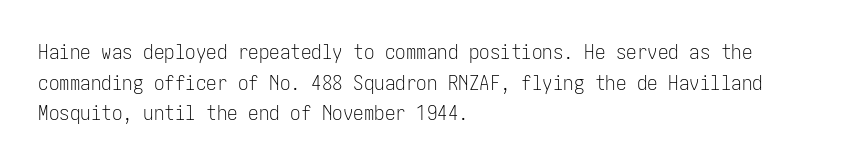
The strip under each line holds only bare page. The lines in this sample share a left origin and differ only in where they stop. The block of text has a typical density, with ordinary space between rows. A typesetter would call this zero additional tracking. Each stroke keeps to a modest, everyday thickness or less. Style check: upright.
